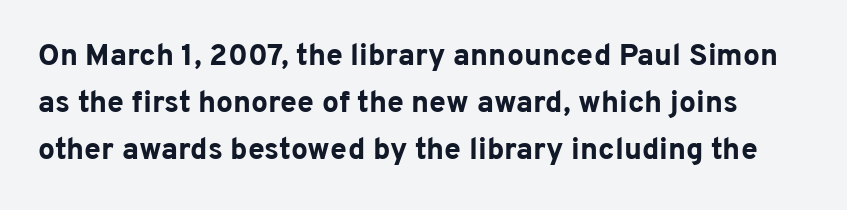
The image shows 30 px bold sans-serif type, upright; set normal line spacing (1.57x), normal letter spacing, not underlined; low stroke contrast and a medium x-height.
